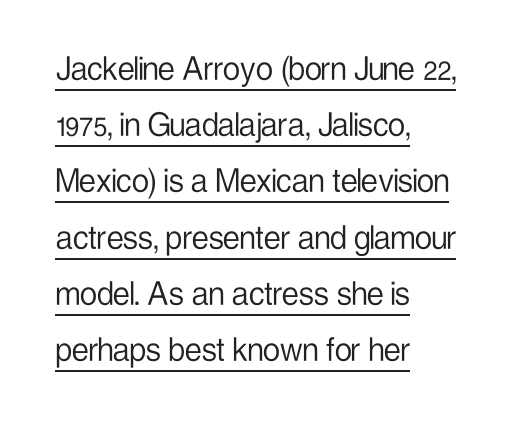
{"serif": "no", "italic": "no", "bold": "no", "weight": "light", "width": "condensed", "stroke_contrast": "low", "x_height": "medium", "monospaced": "no", "underline": "yes", "align": "left", "line_spacing": "normal", "line_spacing_ratio": 1.48, "letter_spacing": "normal", "letter_spacing_em": 0.0, "glyph_px": 38}
